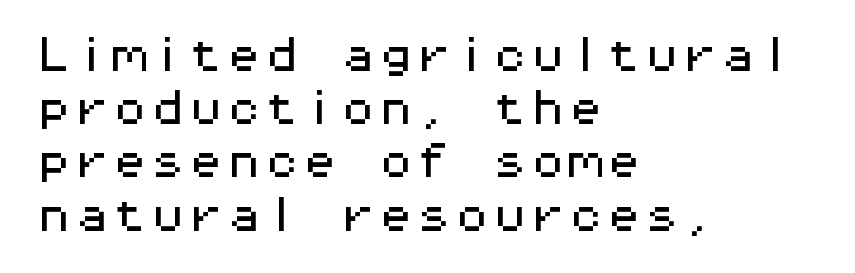
The image shows 38 px wide sans-serif type, upright, monospaced; set left-aligned, normal line spacing (1.4x), normal letter spacing, not underlined; medium stroke contrast and a medium x-height.
